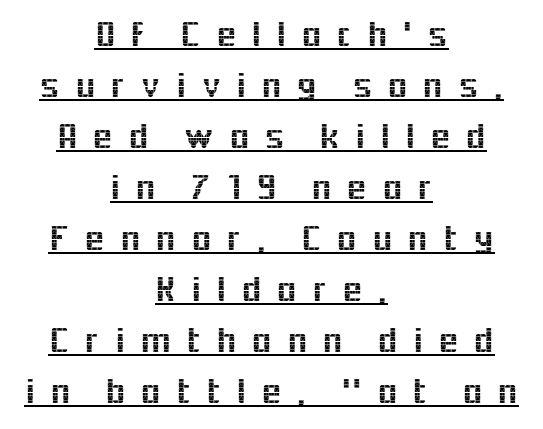
The image shows 37 px sans-serif type, upright; set centered, normal line spacing (1.38x), unusually wide letter spacing (+0.39 em), underlined; a medium x-height.
